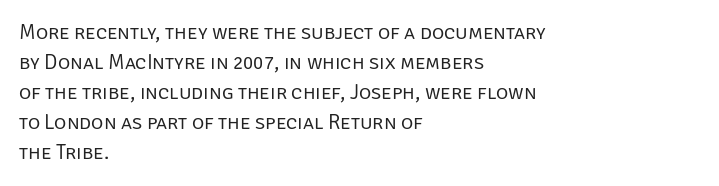
{"italic": "no", "bold": "no", "underline": "no", "align": "left", "line_spacing": "normal", "line_spacing_ratio": 1.43, "letter_spacing": "normal", "letter_spacing_em": 0.0, "glyph_px": 21}
